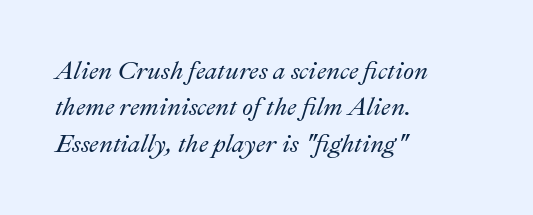
Q: Is the text italic (slanted)? A: Yes, it leans right by about 22 degrees.
Q: Is the text underlined? A: No.
Q: How is the paragraph aligned? A: Left-aligned.
Q: Is the spacing between letters normal or unusually wide? A: Normal.
Q: Is the spacing between lines tight, normal or loose? A: Normal.
